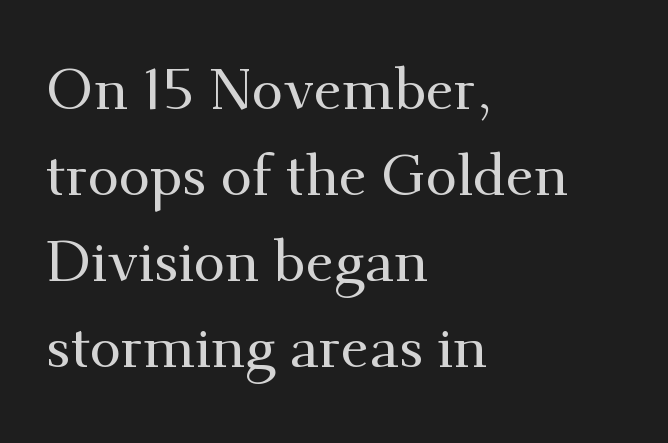
{"serif": "yes", "italic": "no", "width": "normal", "stroke_contrast": "medium", "x_height": "small", "monospaced": "no", "underline": "no", "align": "left", "line_spacing": "normal", "line_spacing_ratio": 1.51, "letter_spacing": "normal", "letter_spacing_em": 0.0, "glyph_px": 57}
